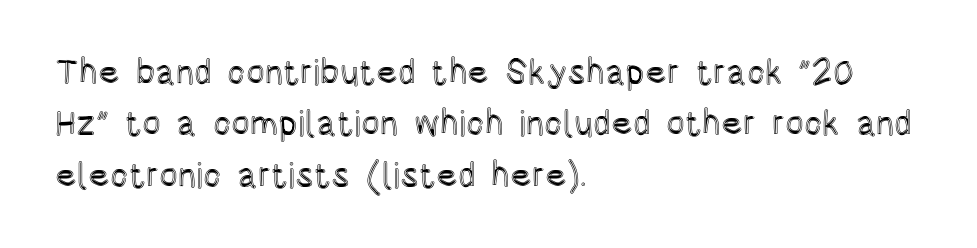
Descenders are the only things crossing below the line. Notice how the stems are strictly vertical — no italics here. Line spacing here is normal. The face used here is proportionally spaced, like ordinary book or web type.
